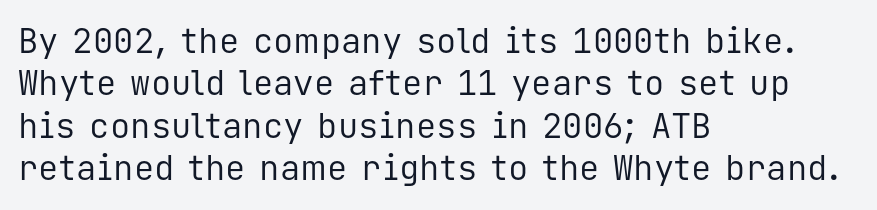
{"serif": "no", "italic": "no", "bold": "no", "weight": "regular", "width": "normal", "stroke_contrast": "low", "x_height": "medium", "monospaced": "yes", "underline": "no", "align": "left", "line_spacing": "normal", "line_spacing_ratio": 1.25, "letter_spacing": "normal", "letter_spacing_em": 0.0, "glyph_px": 34}
